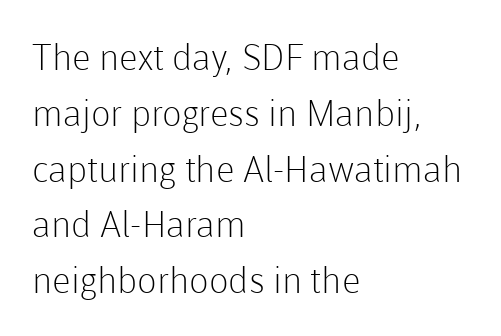
The image shows 36 px light sans-serif type, upright; set left-aligned, normal line spacing (1.55x), normal letter spacing, not underlined; low stroke contrast and a medium x-height.
